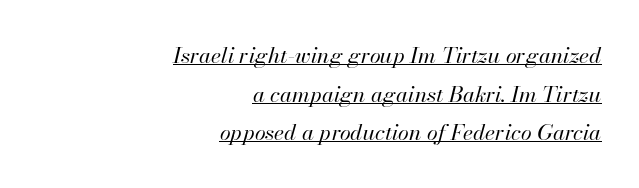
The image shows 22 px text type, italic (leaning right); set right-aligned, line spacing 1.76x, normal letter spacing, underlined.
